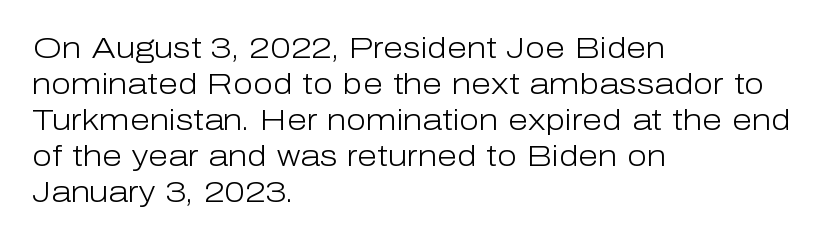
Serif or sans? Sans — the stroke terminals are bare. Horizontal alignment here is leftward, the default for most running prose. Default kerning and tracking; the words read as compact shapes. Style check: upright. Weight: in the light-to-regular range. Quick note: underline off.
